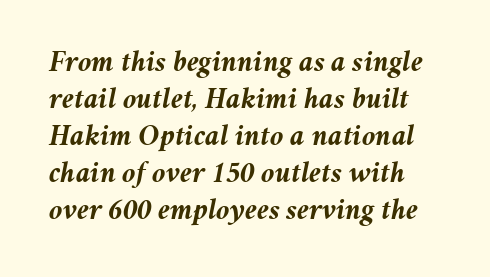
Designer's note — italics engaged. The gap between lines stays unmarked. Each letter keeps its own natural width here, so spacing adapts to shape. I'd describe the lettering as bold — thick and assertive.
